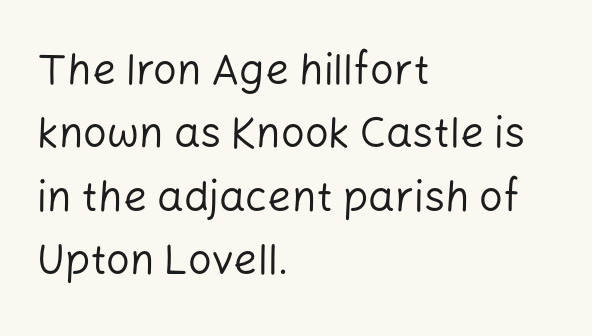
The image shows 42 px regular-weight sans-serif type, upright; set left-aligned, normal line spacing (1.51x), normal letter spacing, not underlined; low stroke contrast and a medium x-height.
